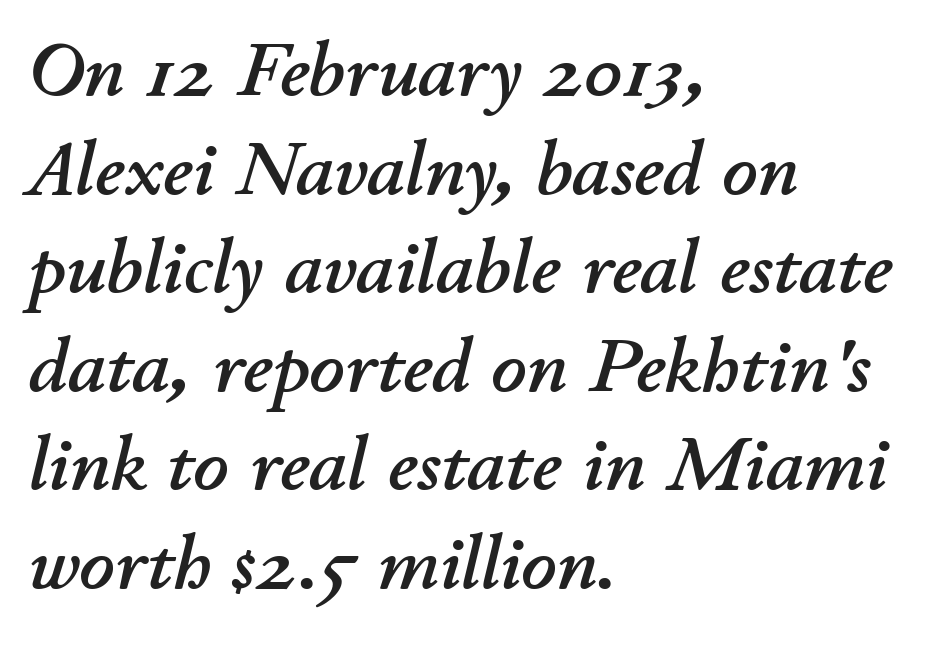
The image shows 77 px text type, italic (leaning right); set left-aligned, normal line spacing (1.28x), normal letter spacing, not underlined; low stroke contrast and a small x-height.
